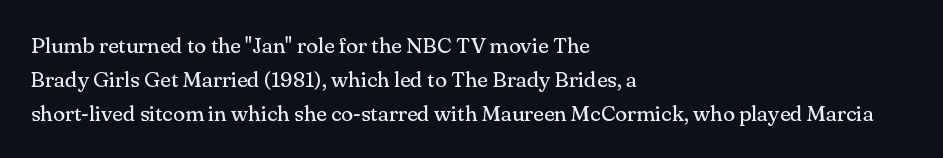
{"italic": "no", "bold": "no", "underline": "no", "align": "left", "line_spacing": "normal", "line_spacing_ratio": 1.54, "letter_spacing": "normal", "letter_spacing_em": 0.0, "glyph_px": 22}
